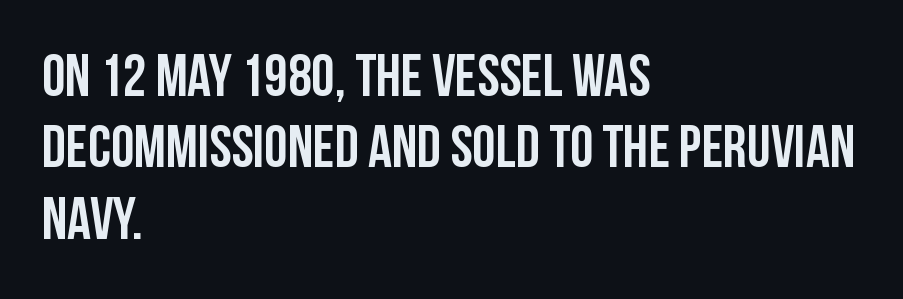
The image shows 59 px condensed sans-serif type, upright; set left-aligned, line spacing 1.21x, normal letter spacing, not underlined; low stroke contrast and a large x-height.
